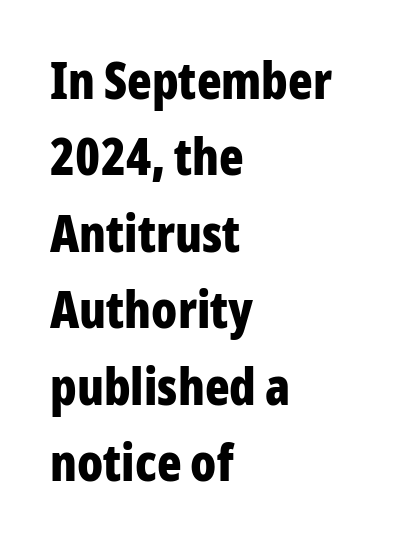
Q: Is the text bold? A: Yes.
Q: Is the text italic (slanted)? A: No, it is upright.
Q: Is the typeface a serif or a sans-serif typeface? A: Sans-serif.
Q: Is the text underlined? A: No.
Q: How is the paragraph aligned? A: Left-aligned.
Q: Is the spacing between letters normal or unusually wide? A: Normal.
Q: Is the spacing between lines tight, normal or loose? A: Normal.
Q: Width (condensed, normal, or wide)? A: Condensed.
Q: Stroke contrast? A: Low.
Q: x-height? A: Medium.
Q: Monospaced? A: No.
